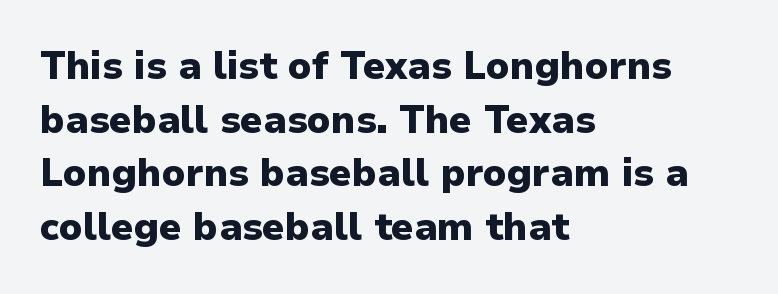
Q: Is the text bold? A: Yes.
Q: Is the text italic (slanted)? A: No, it is upright.
Q: Is the typeface a serif or a sans-serif typeface? A: Sans-serif.
Q: Is the text underlined? A: No.
Q: How is the paragraph aligned? A: Left-aligned.
Q: Is the spacing between letters normal or unusually wide? A: Normal.
Q: Is the spacing between lines tight, normal or loose? A: Normal.
Q: Width (condensed, normal, or wide)? A: Normal.
Q: Stroke contrast? A: Low.
Q: x-height? A: Medium.
Q: Monospaced? A: No.
